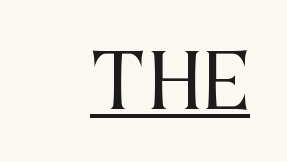
You could not count columns in this text — the font is proportionally spaced. Nope, not italic — everything's standing straight. Underlined type. Observe the ordinary spacing: letters are neighbours, not strangers. Compared with a typical body face, this is equally light or lighter still. Each letter's strokes conclude with small projecting serifs.
